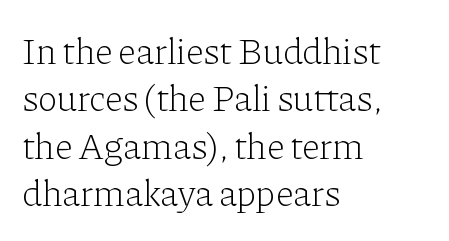
Q: Is the text bold? A: No.
Q: Is the text italic (slanted)? A: No, it is upright.
Q: Is the typeface a serif or a sans-serif typeface? A: Serif.
Q: Is the text underlined? A: No.
Q: How is the paragraph aligned? A: Left-aligned.
Q: Is the spacing between letters normal or unusually wide? A: Normal.
Q: Is the spacing between lines tight, normal or loose? A: Normal.
Q: Width (condensed, normal, or wide)? A: Normal.
Q: Stroke contrast? A: Low.
Q: x-height? A: Medium.
Q: Monospaced? A: No.
